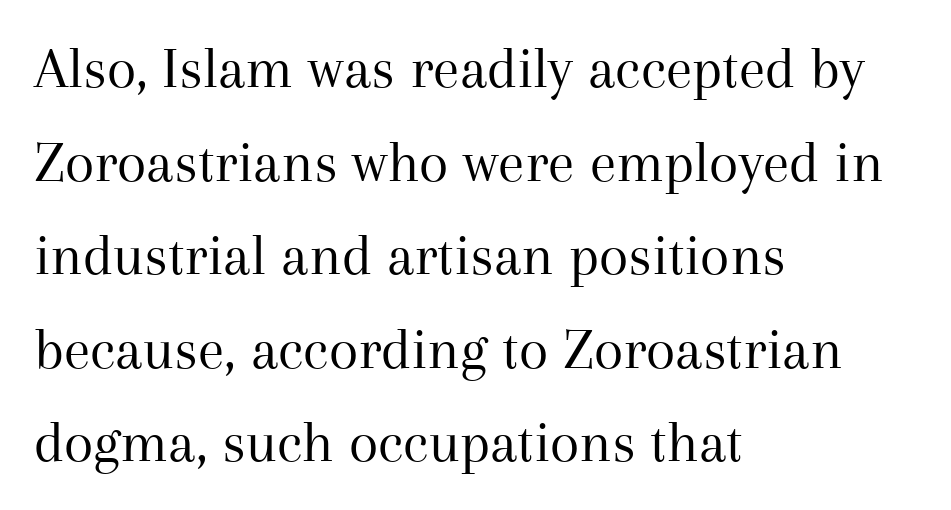
{"serif": "yes", "italic": "no", "bold": "no", "weight": "regular", "width": "normal", "stroke_contrast": "medium", "x_height": "medium", "monospaced": "no", "underline": "no", "align": "left", "line_spacing": "normal", "line_spacing_ratio": 1.56, "letter_spacing": "normal", "letter_spacing_em": 0.0, "glyph_px": 60}
